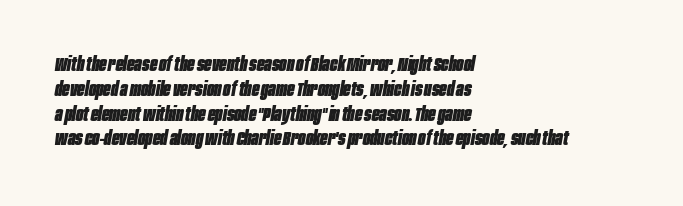
{"italic": "yes", "lean": "right", "slant_degrees": 10, "bold": "yes", "underline": "no", "align": "left", "line_spacing_ratio": 1.24, "letter_spacing": "normal", "letter_spacing_em": 0.0, "glyph_px": 20}
